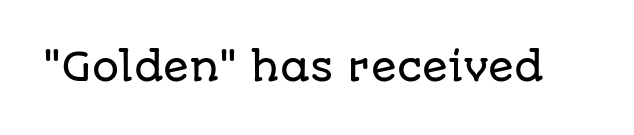
{"serif": "no", "italic": "no", "width": "normal", "stroke_contrast": "low", "x_height": "large", "monospaced": "no", "underline": "no", "letter_spacing": "normal", "letter_spacing_em": 0.0, "glyph_px": 38}
